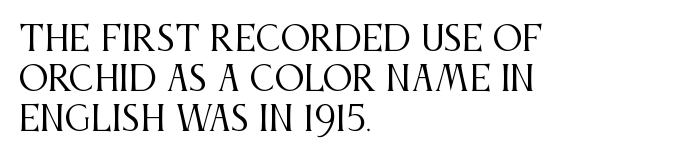
What kind of face is this? One with serifs. Counters stay open thanks to moderate or lighter strokes. Is the block centered? No — it sits flush against the left margin. There is no visible air inserted between adjacent glyphs. Clear beneath every line of the passage. Do the characters align in a grid? No, the font is proportional.
